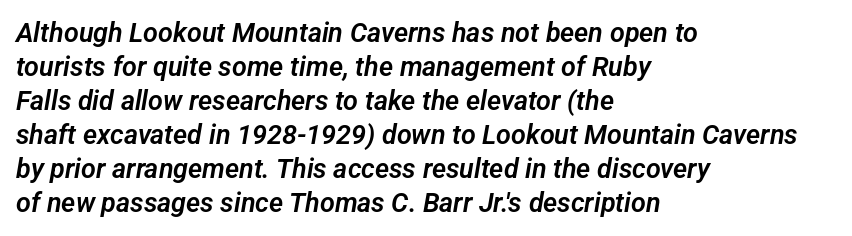
Q: Is the text underlined? A: No.
Q: How is the paragraph aligned? A: Left-aligned.
Q: Is the spacing between letters normal or unusually wide? A: Normal.
Q: Is the spacing between lines tight, normal or loose? A: Normal.
